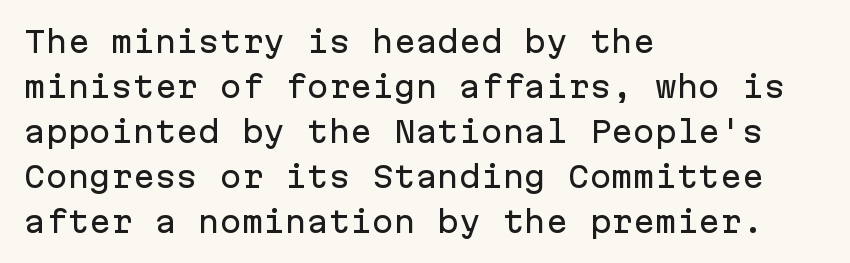
The image shows 29 px sans-serif type, upright, monospaced; set left-aligned, normal line spacing (1.55x), normal letter spacing, not underlined; low stroke contrast and a medium x-height.
